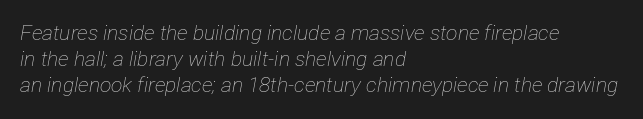
The image shows 21 px text type, italic (leaning right); set left-aligned, line spacing 1.24x, normal letter spacing, not underlined.
